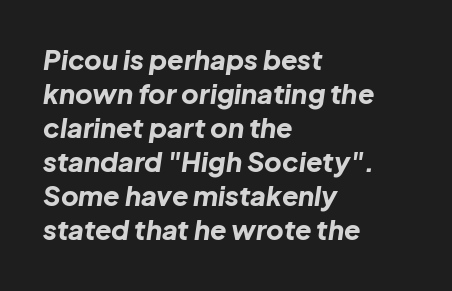
The image shows 27 px bold type, italic (leaning right); set left-aligned, normal line spacing (1.26x), normal letter spacing, not underlined.
